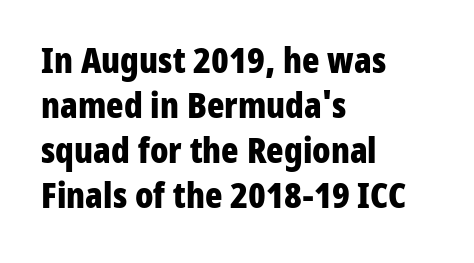
The letters sit at their default tracking, neither squeezed nor spread. Spacing verdict: proportional, widths tailored to each character. The compositor pushed each line to the left boundary. The block of text has a typical density, with ordinary space between rows. The strip under each line holds only bare page.
